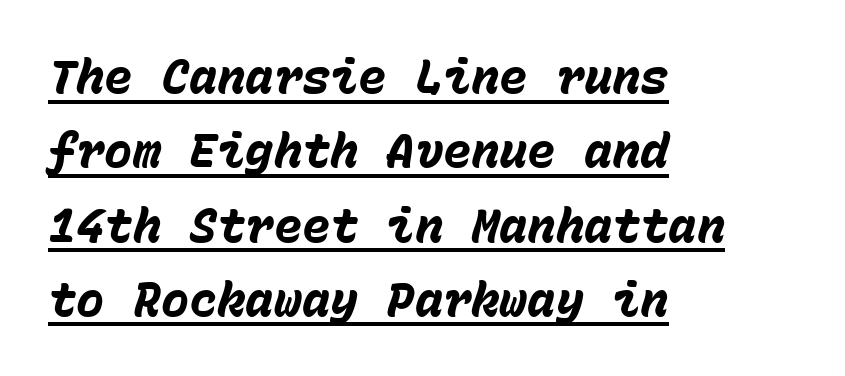
The image shows 47 px heavy type, italic (leaning right), monospaced; set left-aligned, normal line spacing (1.58x), normal letter spacing, underlined; low stroke contrast and a medium x-height.
